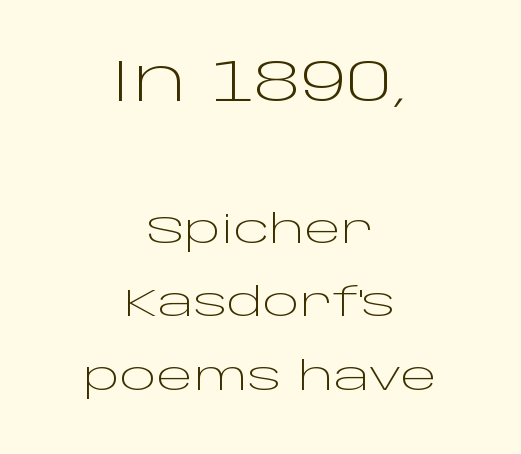
Q: Is the text bold? A: No.
Q: Is the text italic (slanted)? A: No, it is upright.
Q: Is the typeface a serif or a sans-serif typeface? A: Sans-serif.
Q: Is the text underlined? A: No.
Q: How is the paragraph aligned? A: Centered.
Q: Is the spacing between letters normal or unusually wide? A: Normal.
Q: Which block of text is set in a larger size, the first (top) or the second (bottom)? A: The first (top) one.
Q: Width (condensed, normal, or wide)? A: Wide.
Q: Stroke contrast? A: Low.
Q: x-height? A: Large.
Q: Monospaced? A: No.
